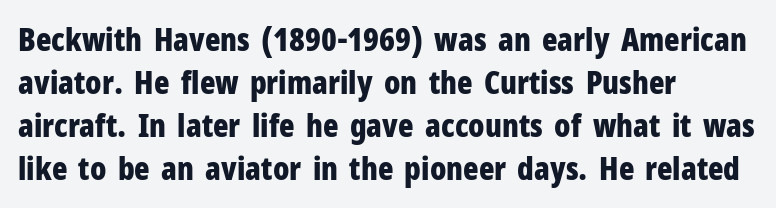
{"serif": "no", "italic": "no", "bold": "yes", "weight": "bold", "width": "condensed", "stroke_contrast": "low", "x_height": "medium", "monospaced": "no", "underline": "no", "align": "left", "line_spacing": "normal", "line_spacing_ratio": 1.34, "letter_spacing": "normal", "letter_spacing_em": 0.0, "glyph_px": 32}
